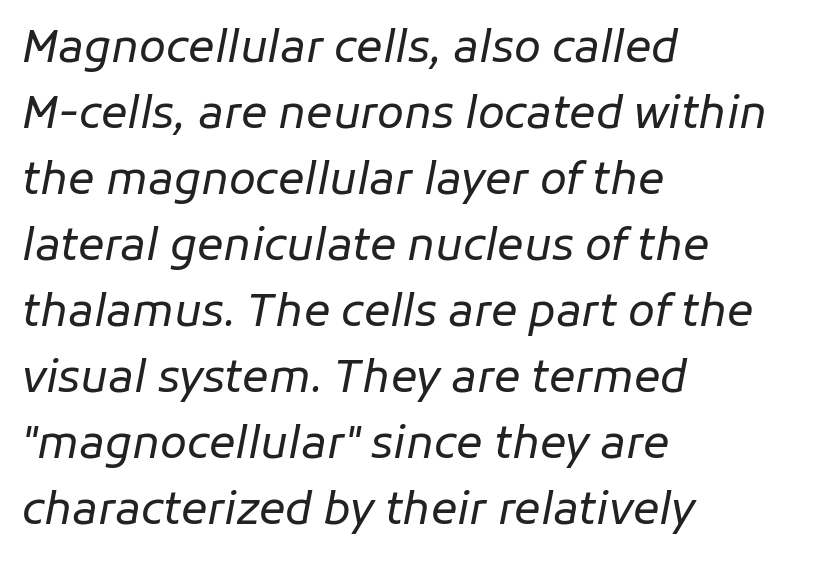
Line beginnings align vertically; line endings do not. Spacing verdict: proportional, widths tailored to each character. How would I describe the line gaps? Plain and ordinary. The typesetting does not lean heavy: it is not bold. There is no visible air inserted between adjacent glyphs. The text carries the slant typical of an italic or oblique font.
